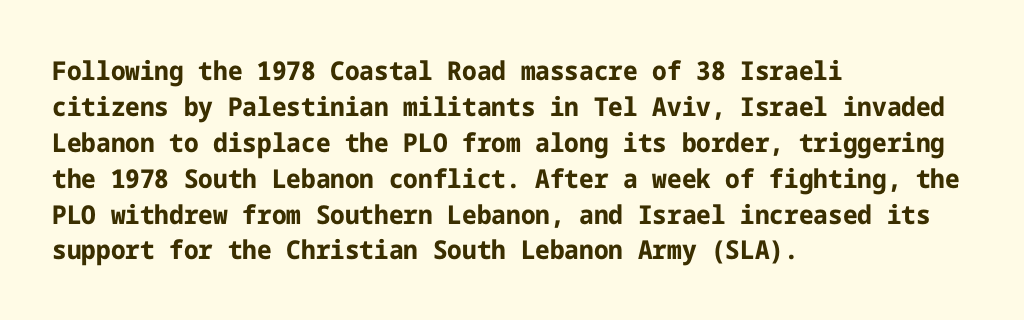
{"italic": "no", "bold": "yes", "underline": "no", "align": "left", "line_spacing": "normal", "line_spacing_ratio": 1.38, "letter_spacing": "normal", "letter_spacing_em": 0.0, "glyph_px": 26}
